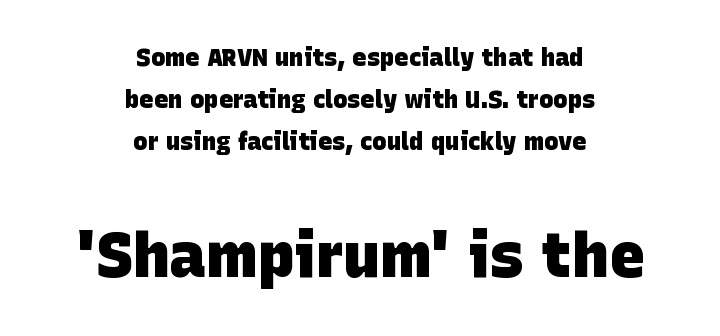
The image shows 61 px heavy sans-serif type; set centered, line spacing 1.76x, normal letter spacing, not underlined; the second (bottom) block is 2.54x larger; low stroke contrast and a large x-height.
